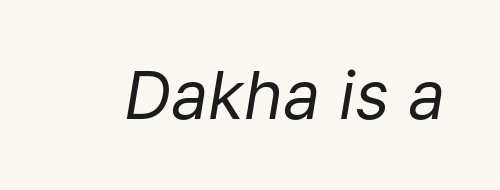
{"italic": "yes", "lean": "right", "slant_degrees": 9, "bold": "no", "weight": "regular", "width": "normal", "stroke_contrast": "low", "x_height": "medium", "monospaced": "no", "underline": "no", "letter_spacing": "normal", "letter_spacing_em": 0.0, "glyph_px": 66}
